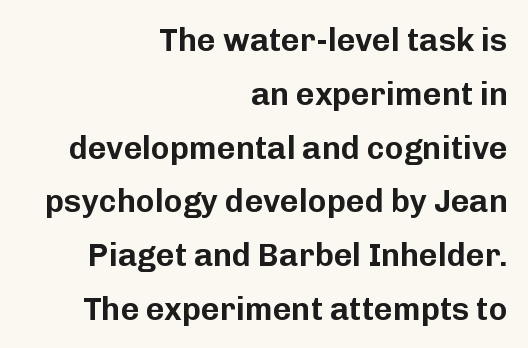
Q: Is the text italic (slanted)? A: No, it is upright.
Q: Is the typeface a serif or a sans-serif typeface? A: Sans-serif.
Q: Is the text underlined? A: No.
Q: How is the paragraph aligned? A: Right-aligned.
Q: Is the spacing between letters normal or unusually wide? A: Normal.
Q: Is the spacing between lines tight, normal or loose? A: Normal.
Q: Width (condensed, normal, or wide)? A: Normal.
Q: Stroke contrast? A: Low.
Q: x-height? A: Medium.
Q: Monospaced? A: No.
